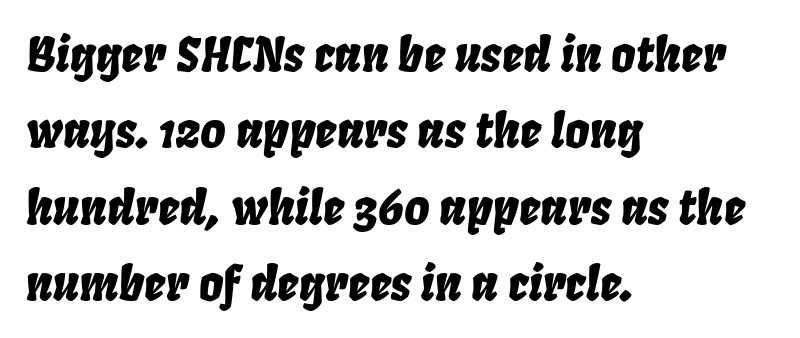
{"italic": "yes", "lean": "right", "slant_degrees": 8, "width": "condensed", "stroke_contrast": "low", "x_height": "large", "monospaced": "no", "underline": "no", "align": "left", "line_spacing": "normal", "line_spacing_ratio": 1.59, "letter_spacing": "normal", "letter_spacing_em": 0.0, "glyph_px": 48}
